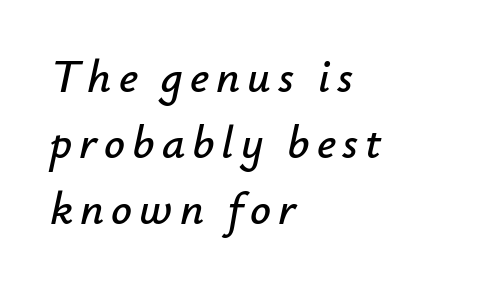
Horizontally, the lines are justified to the leading edge only. Nobody drew a line under any word here. Reading down the column, the eye jumps a familiar distance to each next line. The letters are slanted; this is an italic face.
